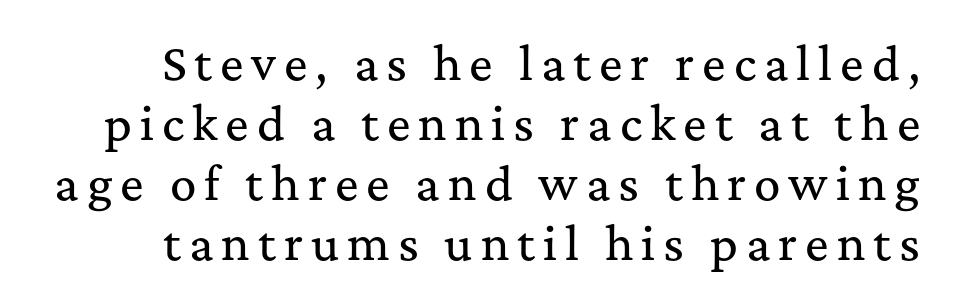
{"serif": "yes", "italic": "no", "width": "normal", "stroke_contrast": "medium", "x_height": "medium", "monospaced": "no", "underline": "no", "line_spacing": "normal", "line_spacing_ratio": 1.36, "glyph_px": 44}
